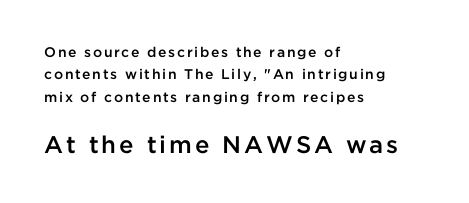
{"italic": "no", "bold": "semi", "underline": "no", "align": "left", "line_spacing": "normal", "line_spacing_ratio": 1.6, "larger_block": "second", "size_ratio": 1.71, "glyph_px": 24}
